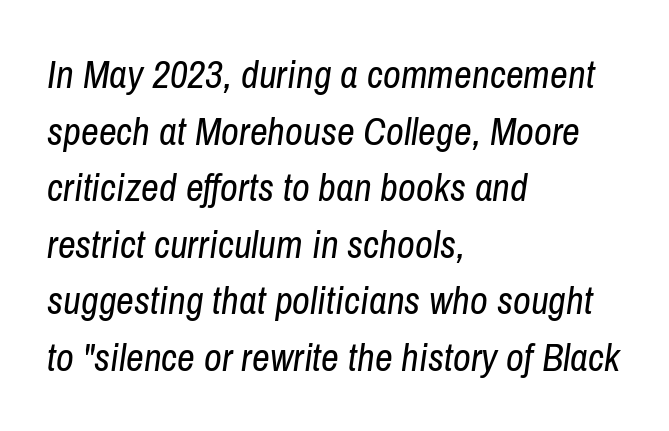
The image shows 39 px regular-weight, condensed type, italic (leaning right); set left-aligned, normal line spacing (1.45x), normal letter spacing, not underlined; low stroke contrast and a medium x-height.
